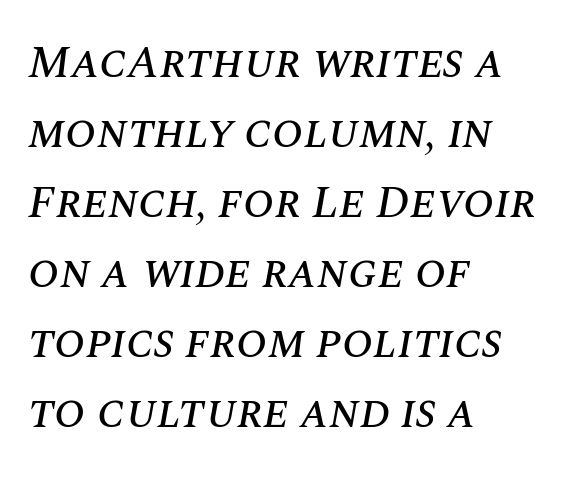
The image shows 46 px text type, italic (leaning right); set left-aligned, normal line spacing (1.52x), normal letter spacing, not underlined; medium stroke contrast and a large x-height.
